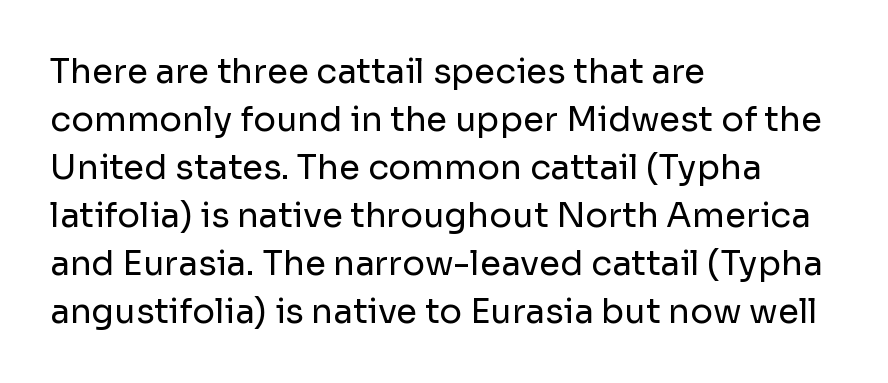
Q: Is the text bold? A: No.
Q: Is the text italic (slanted)? A: No, it is upright.
Q: Is the typeface a serif or a sans-serif typeface? A: Sans-serif.
Q: Is the text underlined? A: No.
Q: How is the paragraph aligned? A: Left-aligned.
Q: Is the spacing between letters normal or unusually wide? A: Normal.
Q: Is the spacing between lines tight, normal or loose? A: Normal.
Q: Width (condensed, normal, or wide)? A: Normal.
Q: Stroke contrast? A: Low.
Q: x-height? A: Medium.
Q: Monospaced? A: No.
